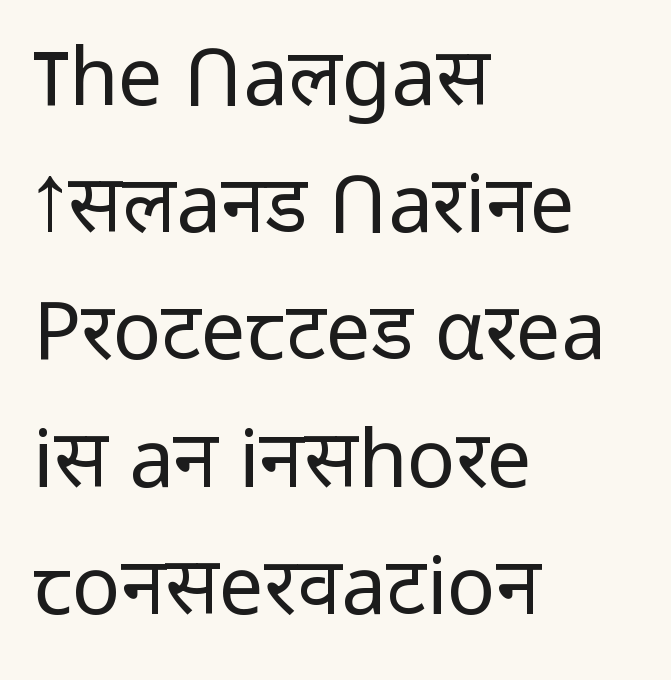
The image shows 80 px regular-weight sans-serif type, upright; set left-aligned, normal line spacing (1.59x), normal letter spacing, not underlined; low stroke contrast and a medium x-height.
